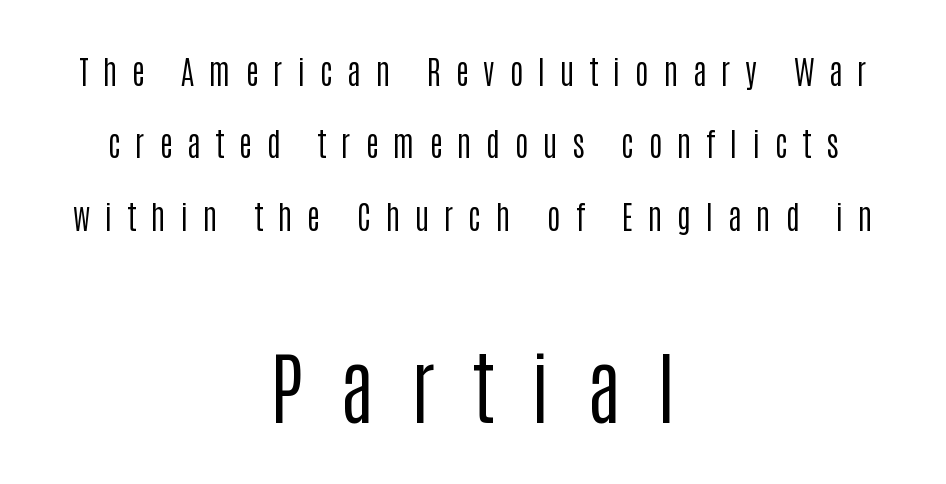
The image shows 80 px regular-weight, condensed sans-serif type, upright; set centered, loose line spacing (2.26x), unusually wide letter spacing (+0.46 em), not underlined; the second (bottom) block is 2.5x larger; low stroke contrast and a large x-height.
